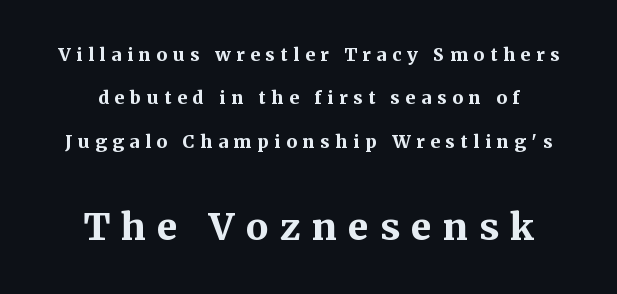
The image shows 37 px bold serif type, upright; set loose line spacing (2.41x), unusually wide letter spacing (+0.31 em), not underlined; the second (bottom) block is 2.06x larger; medium stroke contrast and a medium x-height.
